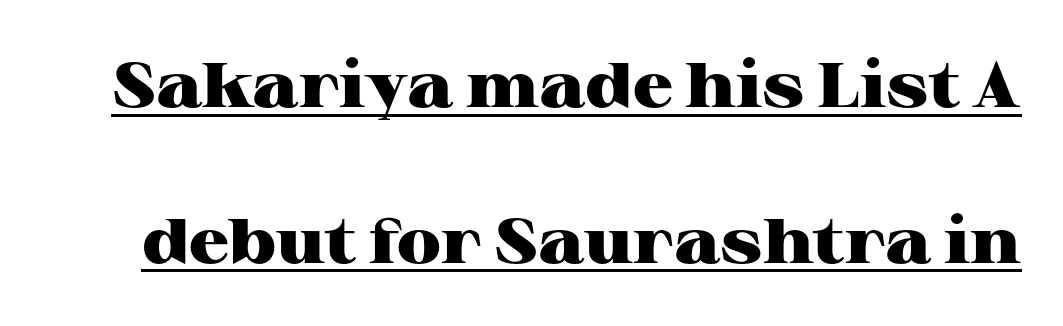
Q: Is the text bold? A: Yes.
Q: Is the text italic (slanted)? A: No, it is upright.
Q: Is the typeface a serif or a sans-serif typeface? A: Serif.
Q: Is the text underlined? A: Yes.
Q: Is the spacing between letters normal or unusually wide? A: Normal.
Q: Is the spacing between lines tight, normal or loose? A: Loose.
Q: Width (condensed, normal, or wide)? A: Wide.
Q: Stroke contrast? A: High.
Q: x-height? A: Medium.
Q: Monospaced? A: No.
